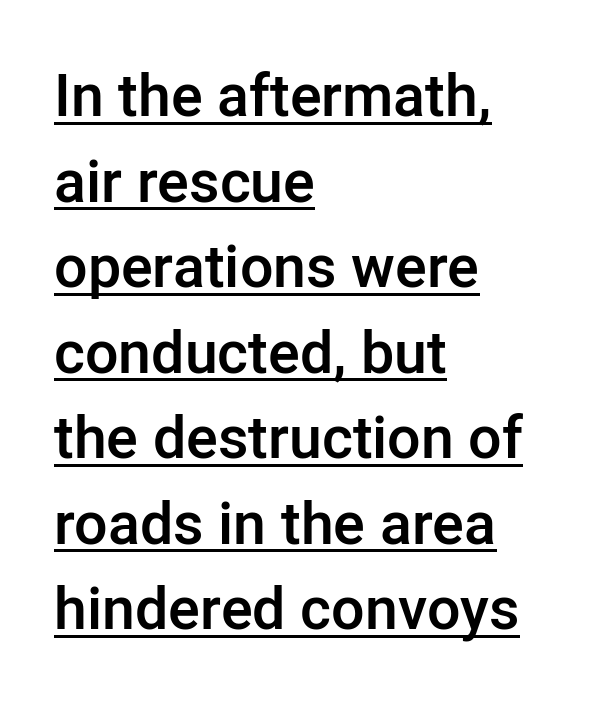
What kind of face is this? One without serifs — a sans. If you drew a line through each stem, it would be perfectly vertical. The lines sit at an ordinary, default distance from one another. The setting favours the left margin, as ordinary paragraphs usually do.
